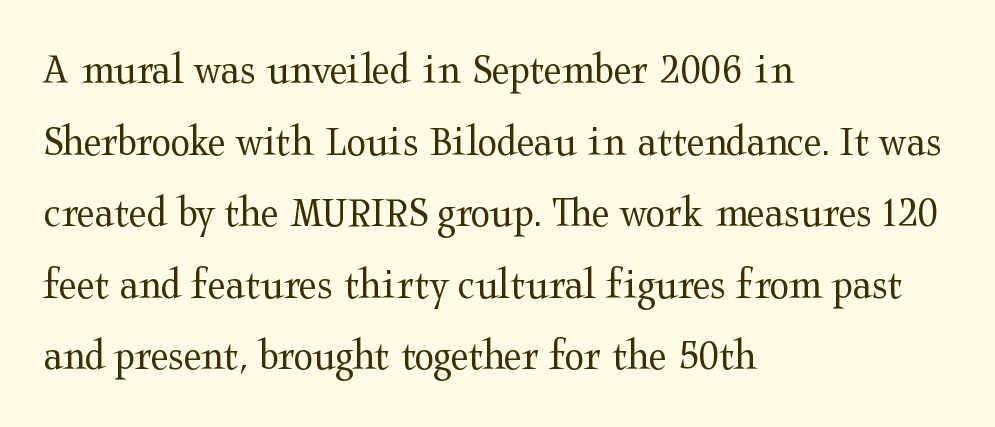
I'd call this a serif setting — the letters wear small feet. Spacing verdict: proportional, widths tailored to each character. The lines sit at an ordinary, default distance from one another. Line starts are locked; line ends wander.
